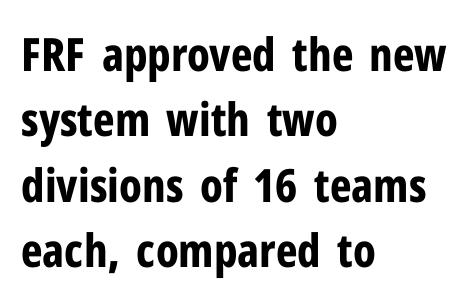
Regarding leading, the lines here are spaced in the standard way. The ragged edge is on the right, which tells us the setting is flush left. Rendered with straight, roman letterforms. Glance below the letters and you will spot only blank space. The typesetting leans heavy: a genuine bold. Font category for this specimen: sans-serif.
